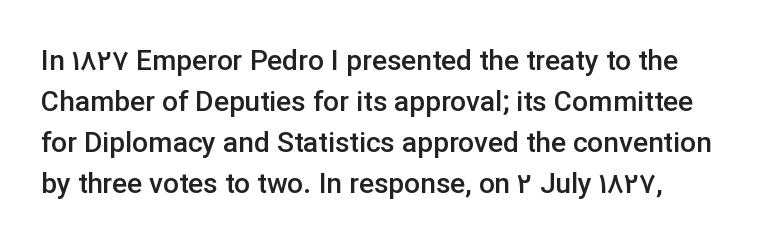
Q: Is the text bold? A: Semi-bold.
Q: Is the text italic (slanted)? A: No, it is upright.
Q: Is the typeface a serif or a sans-serif typeface? A: Sans-serif.
Q: Is the text underlined? A: No.
Q: Is the spacing between letters normal or unusually wide? A: Normal.
Q: Is the spacing between lines tight, normal or loose? A: Normal.
Q: Width (condensed, normal, or wide)? A: Normal.
Q: Stroke contrast? A: Low.
Q: x-height? A: Medium.
Q: Monospaced? A: No.
